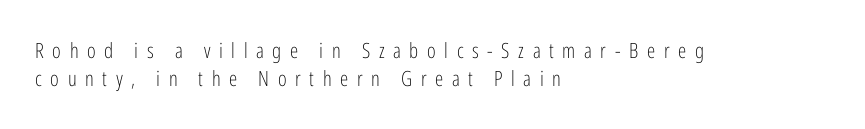
Q: Is the text bold? A: No.
Q: Is the text italic (slanted)? A: No, it is upright.
Q: Is the text underlined? A: No.
Q: How is the paragraph aligned? A: Left-aligned.
Q: Is the spacing between letters normal or unusually wide? A: Unusually wide.
Q: Is the spacing between lines tight, normal or loose? A: Normal.
